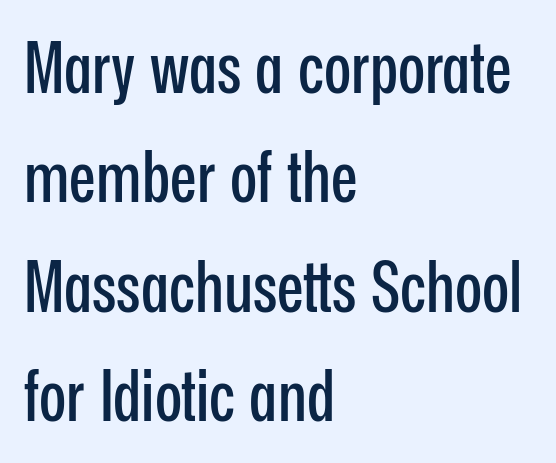
{"serif": "no", "italic": "no", "width": "condensed", "stroke_contrast": "low", "x_height": "medium", "monospaced": "no", "underline": "no", "align": "left", "line_spacing": "normal", "line_spacing_ratio": 1.54, "letter_spacing": "normal", "letter_spacing_em": 0.0, "glyph_px": 71}
